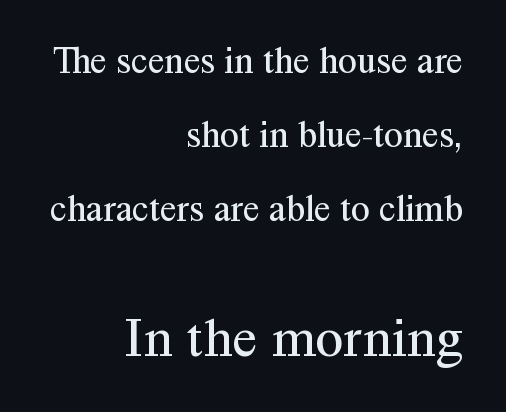
Q: Is the text bold? A: No.
Q: Is the text italic (slanted)? A: No, it is upright.
Q: Is the typeface a serif or a sans-serif typeface? A: Serif.
Q: Is the text underlined? A: No.
Q: How is the paragraph aligned? A: Right-aligned.
Q: Is the spacing between letters normal or unusually wide? A: Normal.
Q: Is the spacing between lines tight, normal or loose? A: Loose.
Q: Which block of text is set in a larger size, the first (top) or the second (bottom)? A: The second (bottom) one.
Q: Width (condensed, normal, or wide)? A: Normal.
Q: Stroke contrast? A: Medium.
Q: x-height? A: Medium.
Q: Monospaced? A: No.
